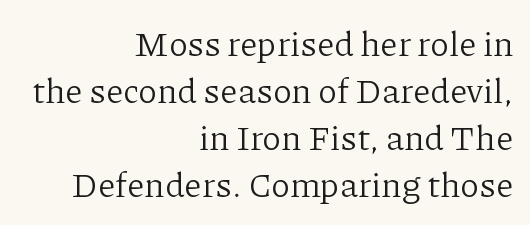
The image shows 35 px light serif type, upright; set right-aligned, normal line spacing (1.34x), normal letter spacing, not underlined; low stroke contrast and a medium x-height.
